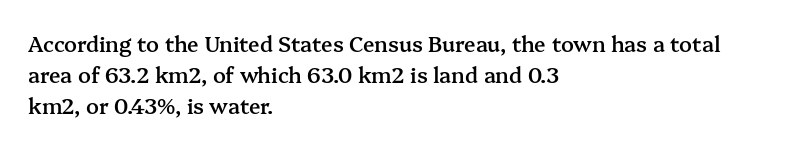
The image shows 21 px text type, upright; set left-aligned, normal line spacing (1.48x), normal letter spacing, not underlined.
